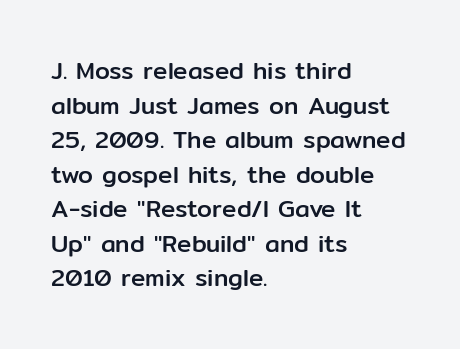
The image shows 24 px text type, upright; set left-aligned, normal line spacing (1.44x), normal letter spacing, not underlined.
